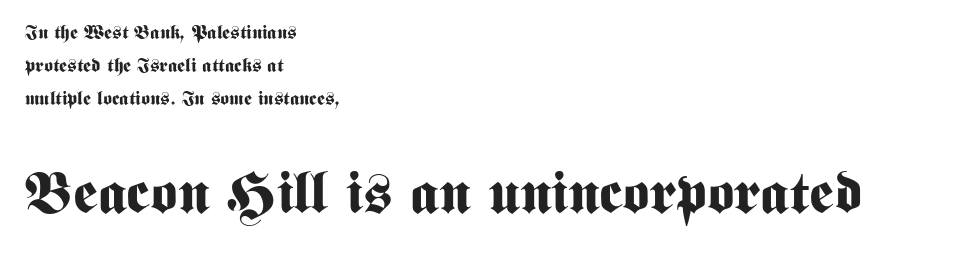
On the weight axis this lands at bold, roughly 700. Do the characters align in a grid? No, the font is proportional. Tracking here is standard; glyphs follow each other at the usual distance. The designer went with a sans here, leaving each stem footless.
